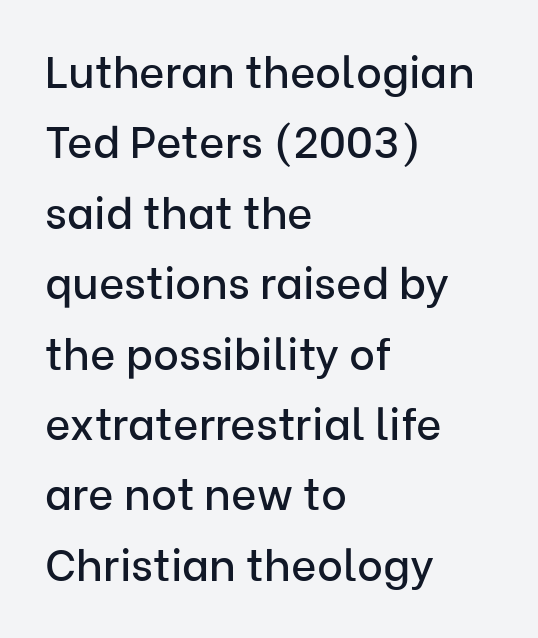
The image shows 44 px sans-serif type, upright; set left-aligned, normal line spacing (1.6x), normal letter spacing, not underlined; low stroke contrast and a medium x-height.
